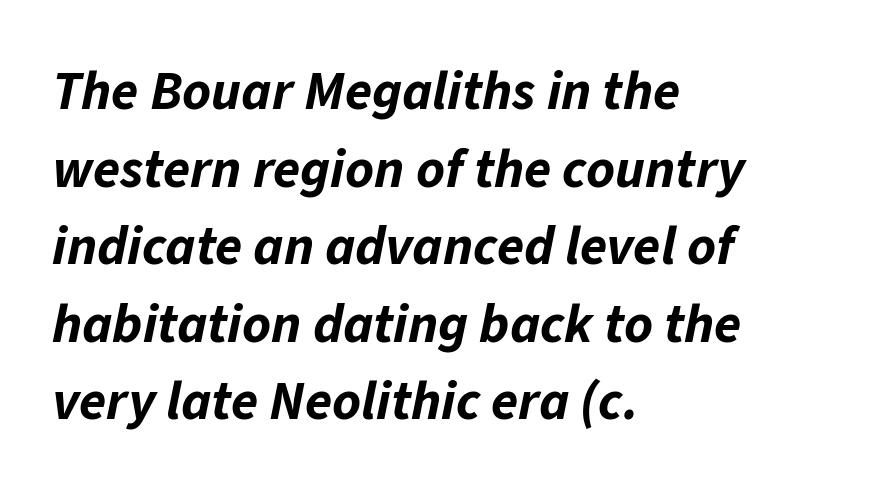
Q: Is the text bold? A: Yes.
Q: Is the text italic (slanted)? A: Yes, it leans right by about 11 degrees.
Q: Is the text underlined? A: No.
Q: How is the paragraph aligned? A: Left-aligned.
Q: Is the spacing between letters normal or unusually wide? A: Normal.
Q: Is the spacing between lines tight, normal or loose? A: Normal.
Q: Width (condensed, normal, or wide)? A: Normal.
Q: Stroke contrast? A: Low.
Q: x-height? A: Medium.
Q: Monospaced? A: No.
